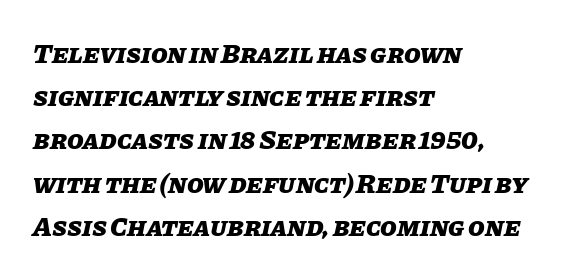
Q: Is the text bold? A: Yes.
Q: Is the text italic (slanted)? A: Yes, it leans right by about 11 degrees.
Q: Is the text underlined? A: No.
Q: How is the paragraph aligned? A: Left-aligned.
Q: Is the spacing between letters normal or unusually wide? A: Normal.
Q: Is the spacing between lines tight, normal or loose? A: Normal.
